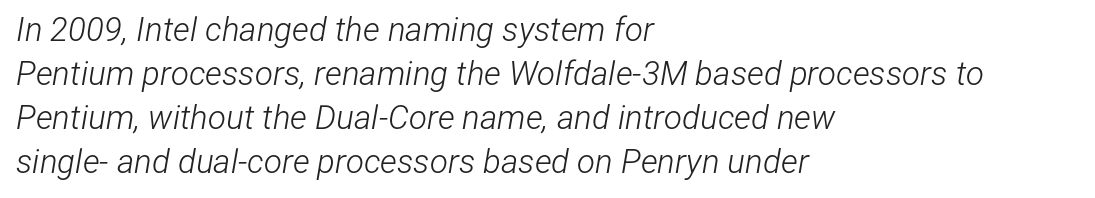
The area under the type is left untouched. The letterforms sit shoulder to shoulder at normal distance. A typesetter would mark this as italic. Whoever set this chose a conventional vertical rhythm. Each line starts at the same left margin while the right side varies.
